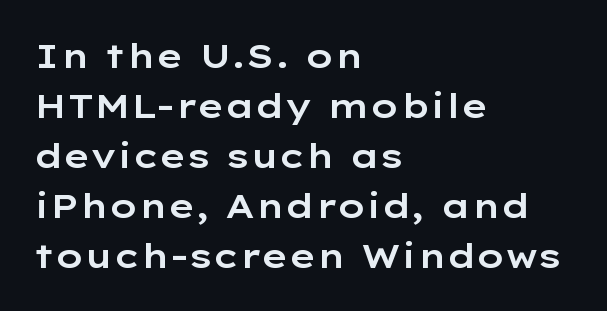
The letters advance in unequal steps, a hallmark of proportional type. A normal amount of white space separates one row of letters from the next. The rag falls on the right side of this text block. Letter spacing: default. Decoration check: the copy has no underline.
